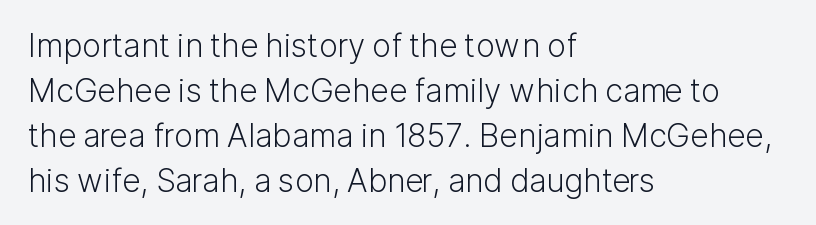
The compositor pushed each line to the left boundary. Stems here are at most as thick as an everyday book face. Students, note that the glyphs here touch the page at normal intervals. Every stem runs plumb, perpendicular to the baseline. This sample has the flowing, uneven cadence of proportional lettering. Words float on clear page, feet unadorned.
